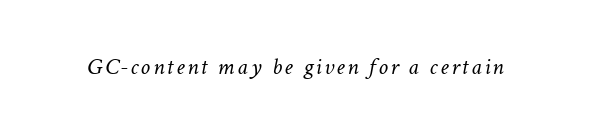
The image shows 24 px text type, italic (leaning right); set not underlined.
